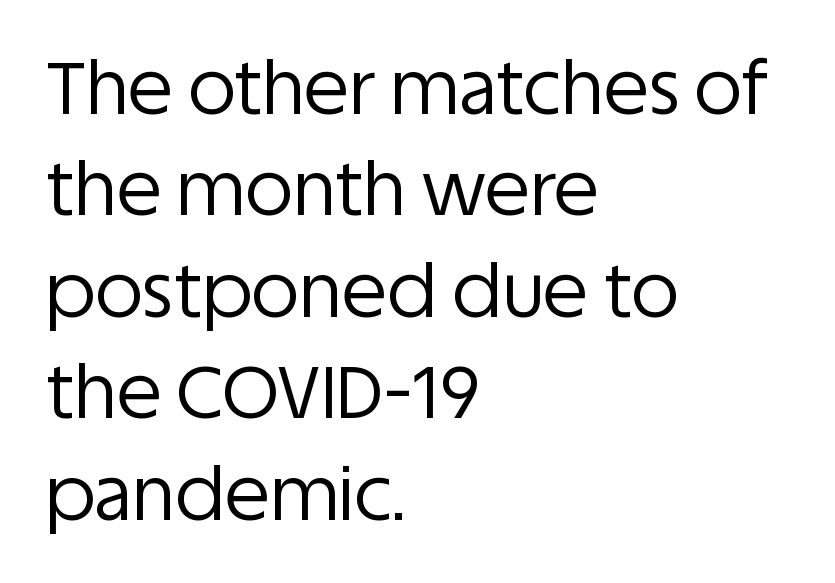
{"serif": "no", "italic": "no", "bold": "no", "weight": "regular", "width": "normal", "stroke_contrast": "low", "x_height": "large", "monospaced": "no", "underline": "no", "align": "left", "line_spacing": "normal", "line_spacing_ratio": 1.37, "letter_spacing": "normal", "letter_spacing_em": 0.0, "glyph_px": 74}
